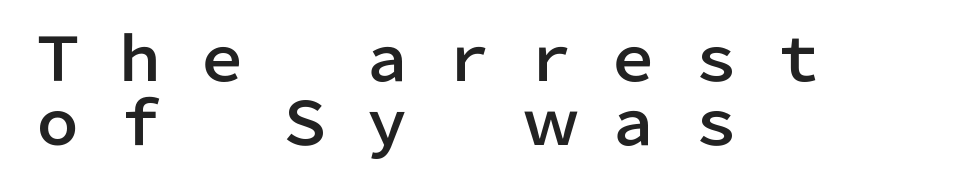
Q: Is the text italic (slanted)? A: No, it is upright.
Q: Is the typeface a serif or a sans-serif typeface? A: Sans-serif.
Q: Is the text underlined? A: No.
Q: How is the paragraph aligned? A: Left-aligned.
Q: Is the spacing between letters normal or unusually wide? A: Unusually wide.
Q: Is the spacing between lines tight, normal or loose? A: Tight.
Q: Width (condensed, normal, or wide)? A: Normal.
Q: Stroke contrast? A: Low.
Q: x-height? A: Medium.
Q: Monospaced? A: No.
